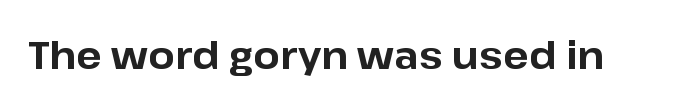
Q: Is the text bold? A: Yes.
Q: Is the text italic (slanted)? A: No, it is upright.
Q: Is the typeface a serif or a sans-serif typeface? A: Sans-serif.
Q: Is the text underlined? A: No.
Q: Is the spacing between letters normal or unusually wide? A: Normal.
Q: Width (condensed, normal, or wide)? A: Normal.
Q: Stroke contrast? A: Low.
Q: x-height? A: Medium.
Q: Monospaced? A: No.
